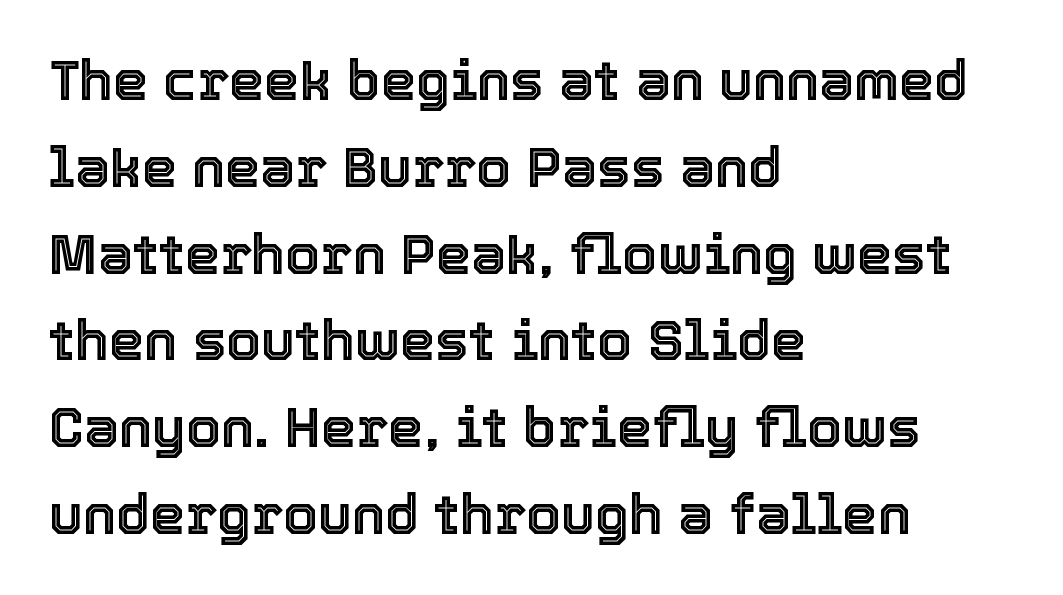
Q: Is the text italic (slanted)? A: No, it is upright.
Q: Is the text underlined? A: No.
Q: How is the paragraph aligned? A: Left-aligned.
Q: Is the spacing between letters normal or unusually wide? A: Normal.
Q: Is the spacing between lines tight, normal or loose? A: Normal.
Q: Width (condensed, normal, or wide)? A: Normal.
Q: x-height? A: Medium.
Q: Monospaced? A: No.
